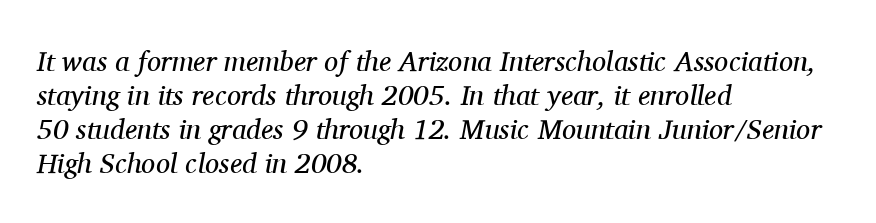
The image shows 28 px regular-weight serif type, italic (leaning right); set left-aligned, line spacing 1.21x, normal letter spacing, not underlined; medium stroke contrast and a medium x-height.
